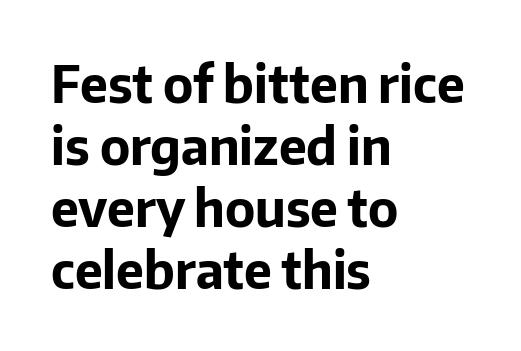
Q: Is the text bold? A: Yes.
Q: Is the text italic (slanted)? A: No, it is upright.
Q: Is the typeface a serif or a sans-serif typeface? A: Sans-serif.
Q: Is the text underlined? A: No.
Q: How is the paragraph aligned? A: Left-aligned.
Q: Is the spacing between letters normal or unusually wide? A: Normal.
Q: Width (condensed, normal, or wide)? A: Normal.
Q: Stroke contrast? A: Low.
Q: x-height? A: Medium.
Q: Monospaced? A: No.
